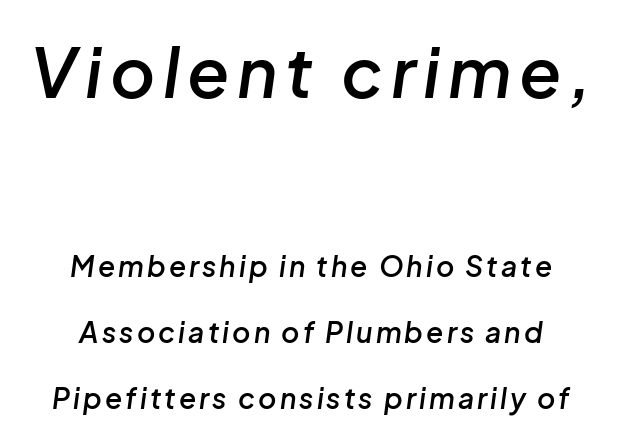
Descenders hang freely into open space. The specimen reads as italic at a glance. The passage shown is typed in a proportional face where columns would drift. Vertical spacing — loose. Which chunk is bigger? The first one — the top block dwarfs the bottom.
